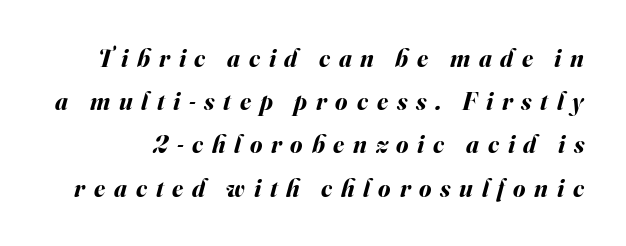
{"italic": "yes", "lean": "right", "slant_degrees": 16, "bold": "yes", "underline": "no", "line_spacing_ratio": 1.73, "letter_spacing": "wide", "letter_spacing_em": 0.35, "glyph_px": 25}
